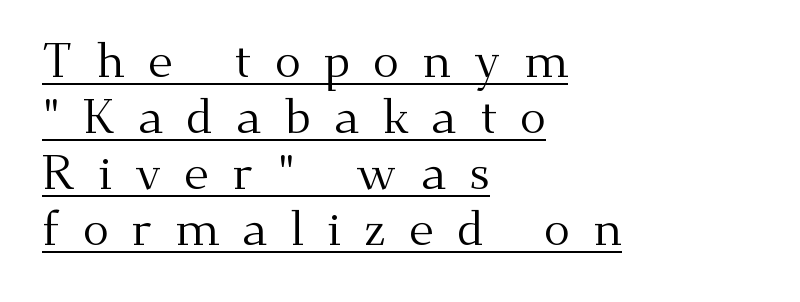
Q: Is the text bold? A: No.
Q: Is the text italic (slanted)? A: No, it is upright.
Q: Is the typeface a serif or a sans-serif typeface? A: Serif.
Q: Is the text underlined? A: Yes.
Q: How is the paragraph aligned? A: Left-aligned.
Q: Is the spacing between letters normal or unusually wide? A: Unusually wide.
Q: Is the spacing between lines tight, normal or loose? A: Tight.
Q: Width (condensed, normal, or wide)? A: Normal.
Q: Stroke contrast? A: Medium.
Q: x-height? A: Small.
Q: Monospaced? A: No.
